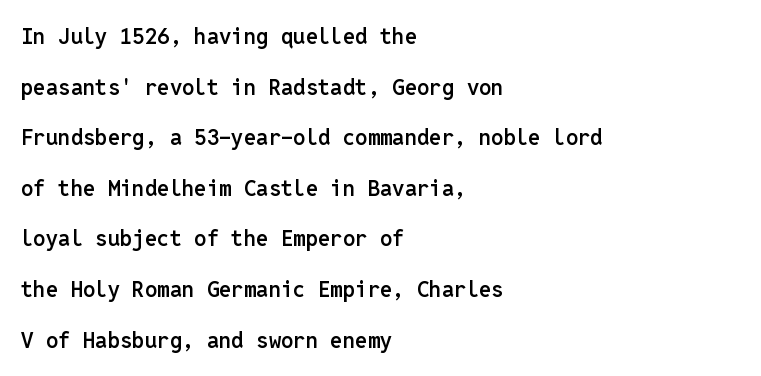
Q: Is the text bold? A: Semi-bold.
Q: Is the text italic (slanted)? A: No, it is upright.
Q: Is the text underlined? A: No.
Q: How is the paragraph aligned? A: Left-aligned.
Q: Is the spacing between letters normal or unusually wide? A: Normal.
Q: Is the spacing between lines tight, normal or loose? A: Loose.
